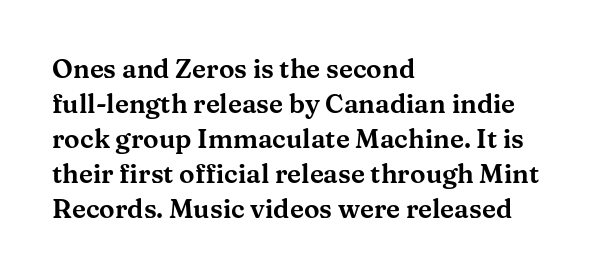
{"italic": "no", "underline": "no", "align": "left", "line_spacing": "normal", "line_spacing_ratio": 1.35, "letter_spacing": "normal", "letter_spacing_em": 0.0, "glyph_px": 26}
